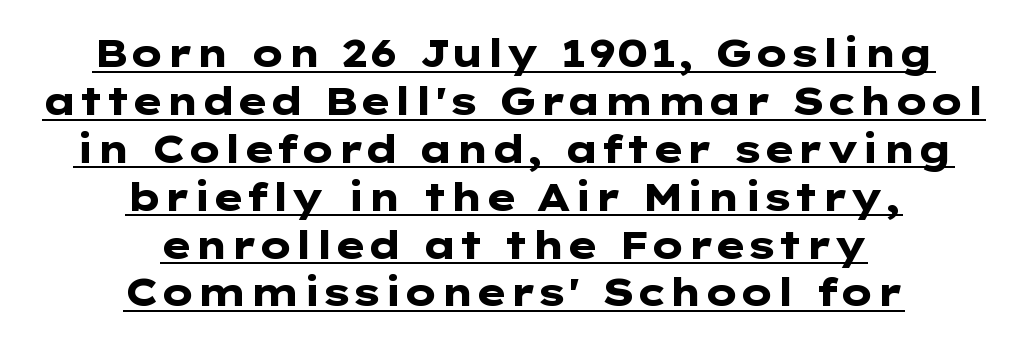
Reading down the column, the eye jumps a familiar distance to each next line. The letters carry no serifs — their stems end cleanly without finishing strokes. The letters sit at their default tracking, neither squeezed nor spread. Designer's note — italics off, roman on. Emphasis by weight is at full strength: bold. Line starts and ends both wander, symmetrically.
